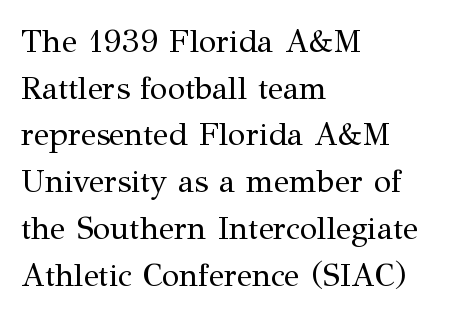
{"serif": "yes", "italic": "no", "bold": "no", "weight": "regular", "width": "normal", "stroke_contrast": "medium", "x_height": "medium", "monospaced": "no", "underline": "no", "align": "left", "line_spacing": "normal", "line_spacing_ratio": 1.46, "letter_spacing": "normal", "letter_spacing_em": 0.0, "glyph_px": 32}
